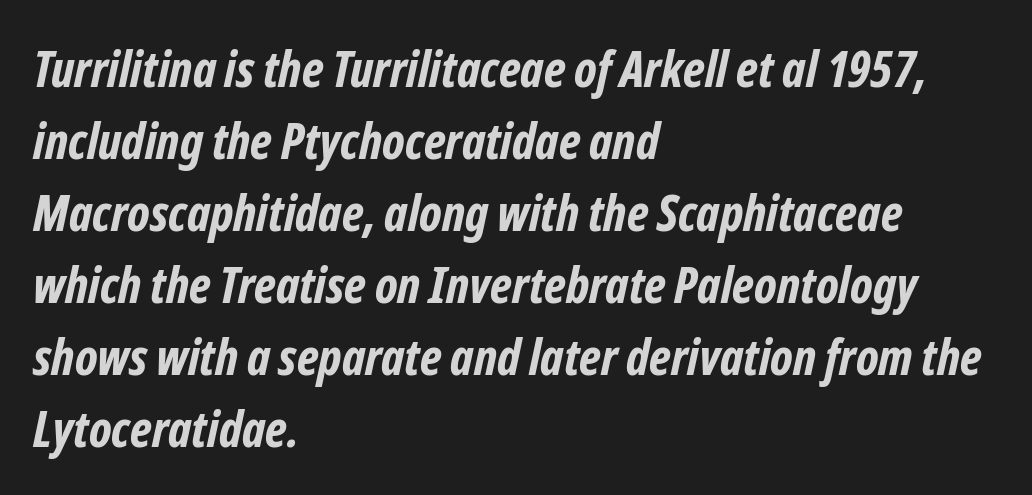
{"serif": "no", "bold": "yes", "weight": "bold", "width": "condensed", "stroke_contrast": "low", "x_height": "medium", "monospaced": "no", "underline": "no", "align": "left", "line_spacing": "normal", "line_spacing_ratio": 1.44, "letter_spacing": "normal", "letter_spacing_em": 0.0, "glyph_px": 50}
